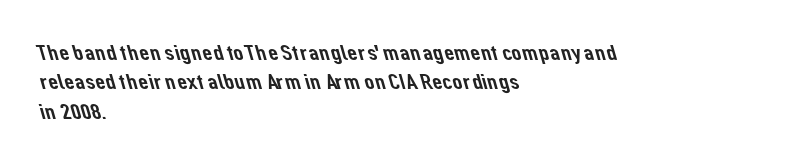
The image shows 22 px text type; set left-aligned, normal line spacing (1.34x), normal letter spacing, not underlined.
